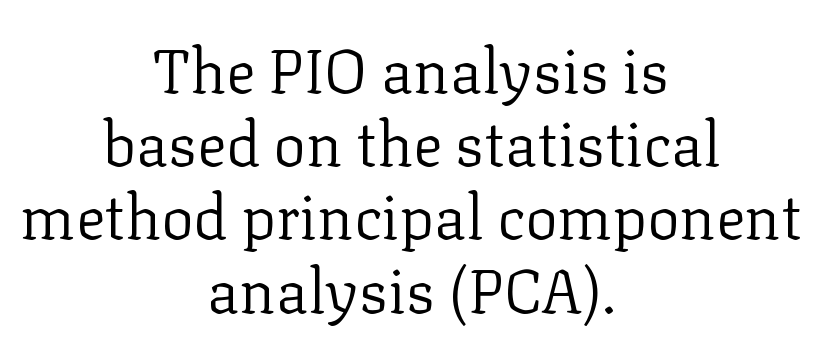
Q: Is the text bold? A: No.
Q: Is the text italic (slanted)? A: No, it is upright.
Q: Is the typeface a serif or a sans-serif typeface? A: Serif.
Q: Is the text underlined? A: No.
Q: How is the paragraph aligned? A: Centered.
Q: Is the spacing between letters normal or unusually wide? A: Normal.
Q: Width (condensed, normal, or wide)? A: Normal.
Q: Stroke contrast? A: Low.
Q: x-height? A: Medium.
Q: Monospaced? A: No.
